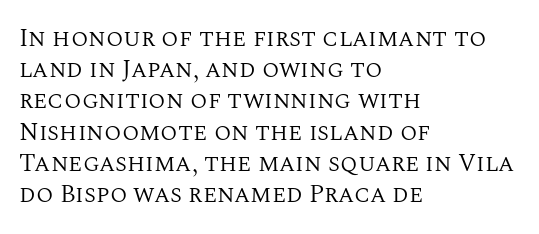
Spacing between characters is what you'd get straight out of the box. Ordinary non-slanted type is in use. The compositor pushed each line to the left boundary. Rows of type keep a routine distance in the vertical direction.
